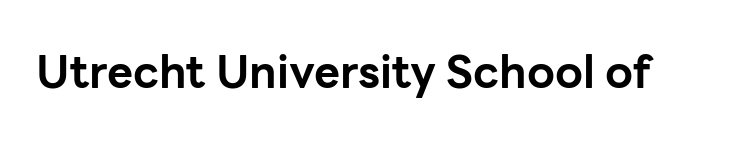
The image shows 45 px bold sans-serif type, upright; set normal letter spacing, not underlined; low stroke contrast and a medium x-height.
